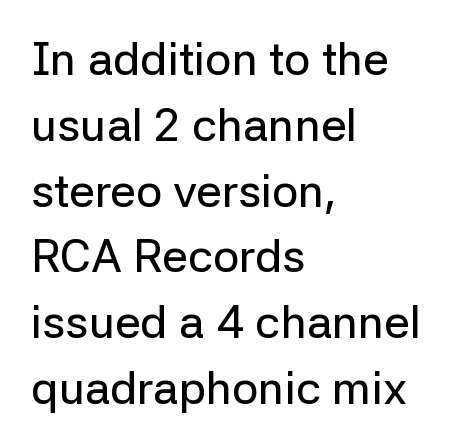
The block of text has a typical density, with ordinary space between rows. No italicization has been applied; the sample stays upright. The passage shown is typeset with a sans-serif family. Line beginnings align vertically; line endings do not. Students, note that the glyphs here touch the page at normal intervals. The space beneath each line is pristine and unruled.
